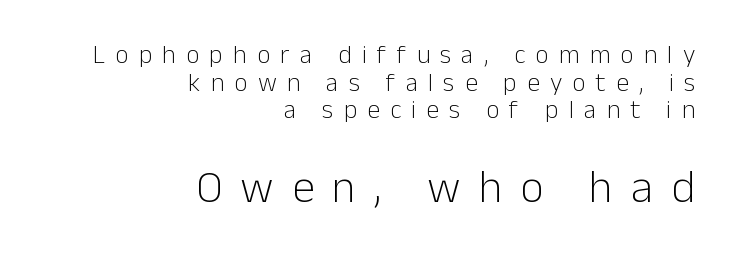
Examine the stroke ends and you'll find no serifs. A clean baseline with only descenders dipping below it. Scale increases going downward across the two blocks. Does the lettering tilt? It doesn't — this is upright.
